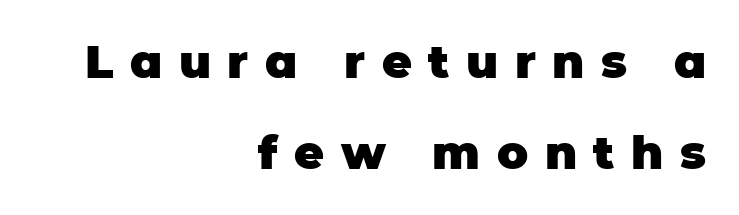
Q: Is the text bold? A: Yes.
Q: Is the text italic (slanted)? A: No, it is upright.
Q: Is the typeface a serif or a sans-serif typeface? A: Sans-serif.
Q: Is the text underlined? A: No.
Q: How is the paragraph aligned? A: Right-aligned.
Q: Is the spacing between letters normal or unusually wide? A: Unusually wide.
Q: Is the spacing between lines tight, normal or loose? A: Loose.
Q: Width (condensed, normal, or wide)? A: Normal.
Q: Stroke contrast? A: Low.
Q: x-height? A: Large.
Q: Monospaced? A: No.
